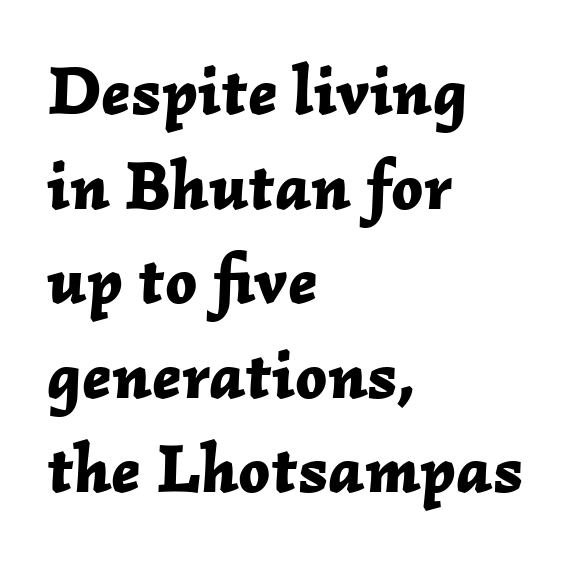
Q: Is the text bold? A: Yes.
Q: Is the text italic (slanted)? A: Yes, it leans right by about 2 degrees.
Q: Is the text underlined? A: No.
Q: How is the paragraph aligned? A: Left-aligned.
Q: Is the spacing between letters normal or unusually wide? A: Normal.
Q: Is the spacing between lines tight, normal or loose? A: Normal.
Q: Width (condensed, normal, or wide)? A: Normal.
Q: Stroke contrast? A: Low.
Q: x-height? A: Medium.
Q: Monospaced? A: No.
